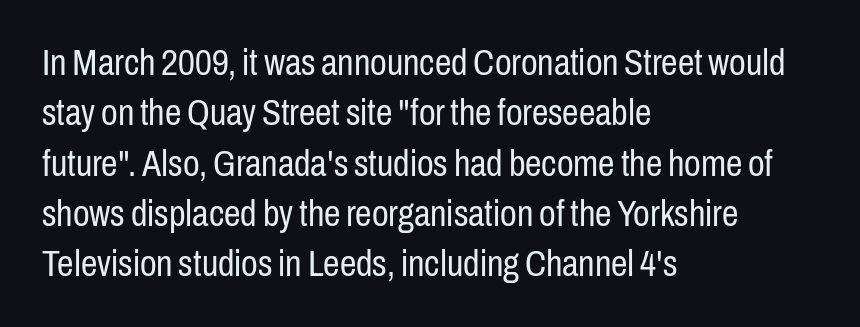
{"serif": "no", "italic": "no", "bold": "no", "weight": "regular", "width": "condensed", "stroke_contrast": "low", "x_height": "medium", "monospaced": "no", "underline": "no", "align": "left", "line_spacing": "normal", "line_spacing_ratio": 1.36, "letter_spacing": "normal", "letter_spacing_em": 0.0, "glyph_px": 37}
